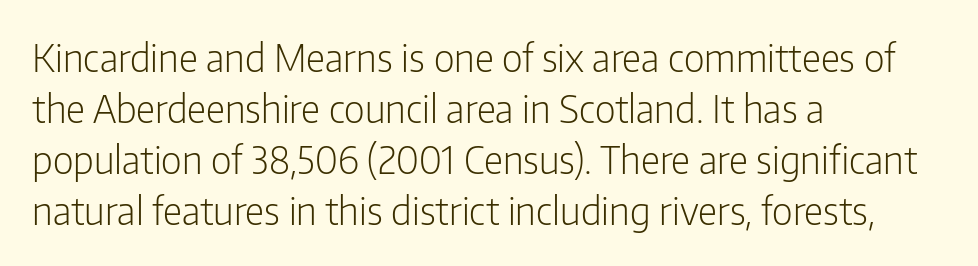
No italicization has been applied; the sample stays upright. Are there feet on the stems? There aren't — it's a sans. Just letters on the line, the space beneath them empty. Do the characters align in a grid? No, the font is proportional.
